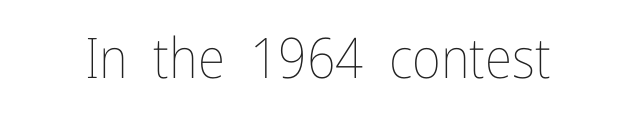
Q: Is the text bold? A: No.
Q: Is the text italic (slanted)? A: No, it is upright.
Q: Is the text underlined? A: No.
Q: Is the spacing between letters normal or unusually wide? A: Normal.
Q: Width (condensed, normal, or wide)? A: Condensed.
Q: Stroke contrast? A: Low.
Q: x-height? A: Medium.
Q: Monospaced? A: No.
